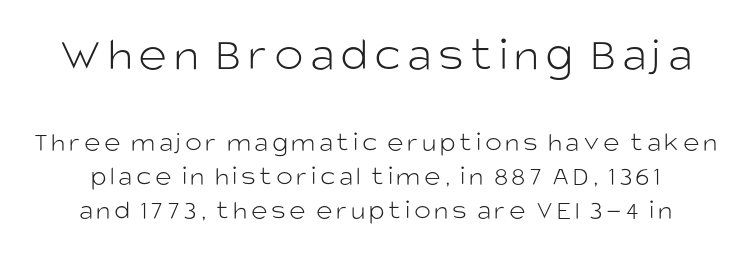
Q: Is the text bold? A: No.
Q: Is the text italic (slanted)? A: No, it is upright.
Q: Is the typeface a serif or a sans-serif typeface? A: Sans-serif.
Q: Is the text underlined? A: No.
Q: Which block of text is set in a larger size, the first (top) or the second (bottom)? A: The first (top) one.
Q: Width (condensed, normal, or wide)? A: Normal.
Q: Stroke contrast? A: Low.
Q: x-height? A: Large.
Q: Monospaced? A: No.
